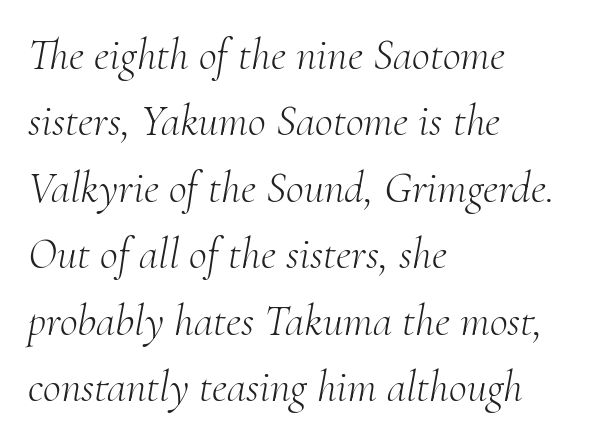
The image shows 44 px light serif type, italic (leaning right); set left-aligned, normal line spacing (1.51x), normal letter spacing, not underlined; medium stroke contrast and a small x-height.
